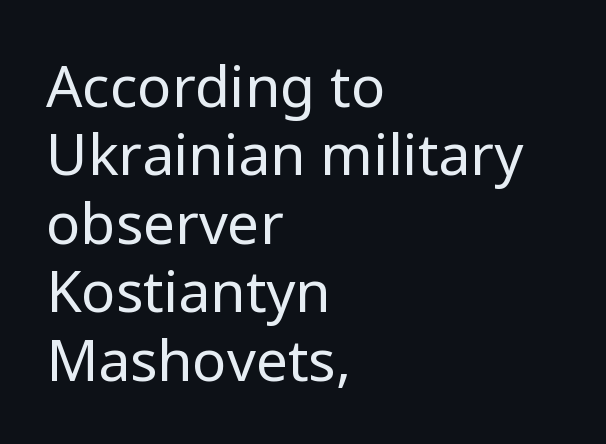
Students, note that the glyphs here touch the page at normal intervals. Here the designer chose a conventional face with non-uniform glyph widths. Line starts are locked; line ends wander. The gap between lines stays unmarked. Quick note: not italic, upright.
